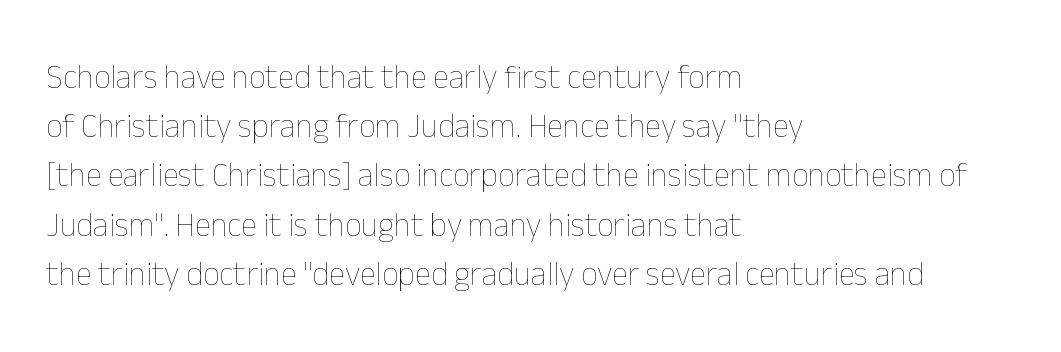
The image shows 33 px thin type, upright; set left-aligned, normal line spacing (1.49x), normal letter spacing, not underlined; low stroke contrast and a medium x-height.
